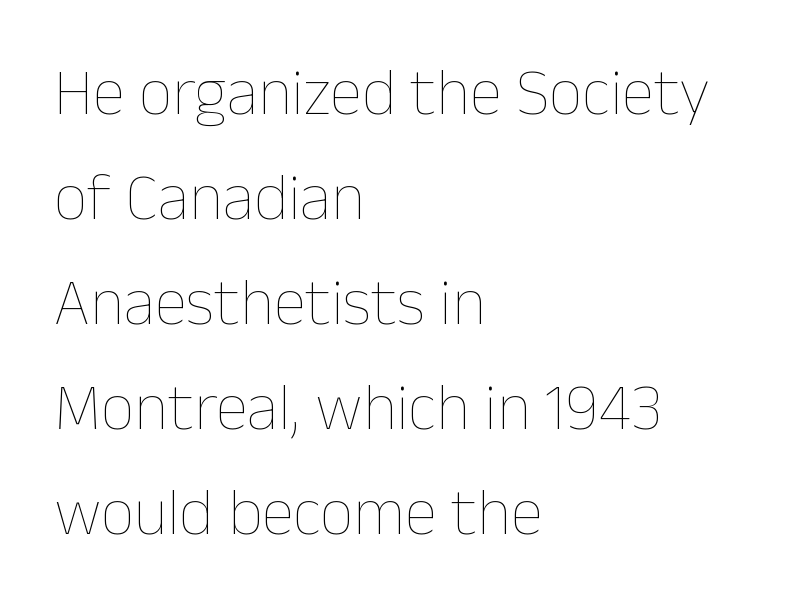
Q: Is the text bold? A: No.
Q: Is the text italic (slanted)? A: No, it is upright.
Q: Is the text underlined? A: No.
Q: How is the paragraph aligned? A: Left-aligned.
Q: Is the spacing between letters normal or unusually wide? A: Normal.
Q: Is the spacing between lines tight, normal or loose? A: Normal.
Q: Width (condensed, normal, or wide)? A: Normal.
Q: Stroke contrast? A: Low.
Q: x-height? A: Medium.
Q: Monospaced? A: No.
